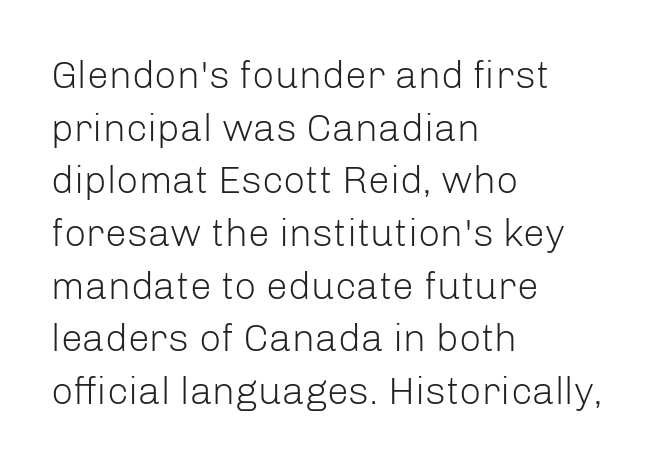
The image shows 39 px light sans-serif type, upright; set left-aligned, normal line spacing (1.35x), normal letter spacing, not underlined; low stroke contrast and a medium x-height.
